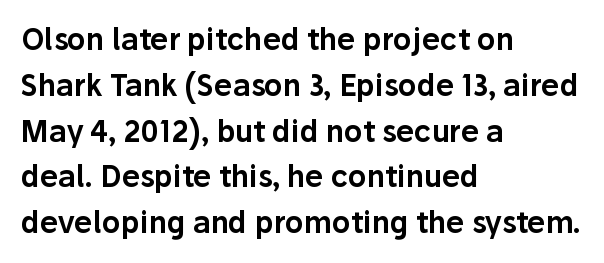
The image shows 29 px sans-serif type, upright; set left-aligned, normal line spacing (1.58x), normal letter spacing, not underlined; low stroke contrast and a medium x-height.
